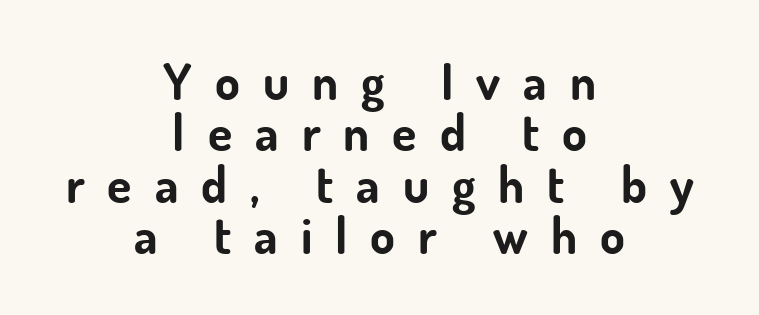
Typographically, this falls in the sans-serif category. The letterforms stand isolated, each surrounded by extra space. In terms of posture, this sample is upright. Each letter keeps its own natural width here, so spacing adapts to shape. Descender tails drop into unmarked territory.
